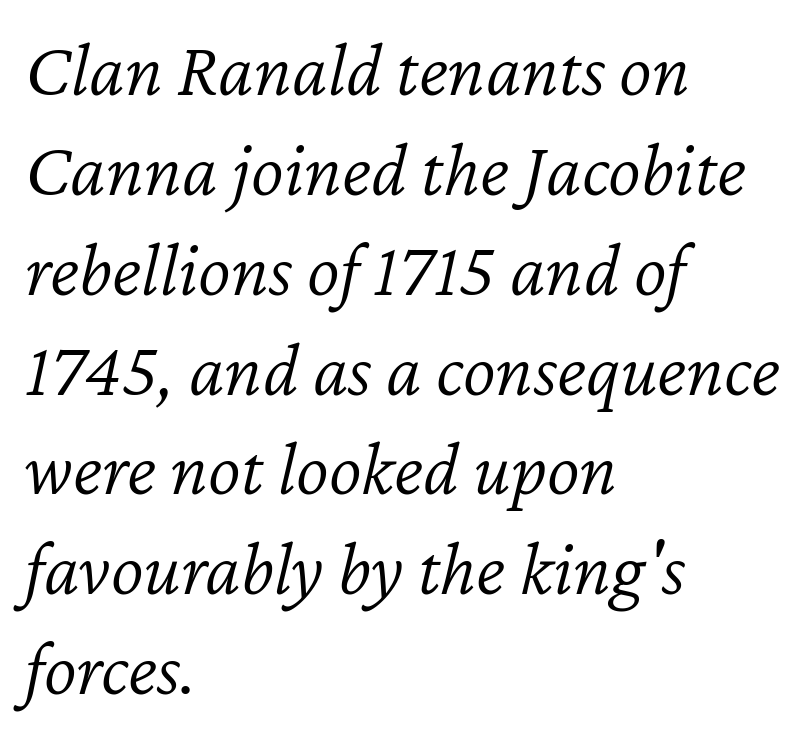
The image shows 78 px light type, italic (leaning right); set left-aligned, normal line spacing (1.28x), normal letter spacing, not underlined; low stroke contrast and a medium x-height.
